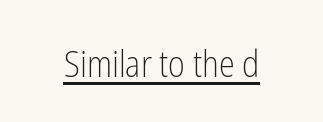
Q: Is the text bold? A: No.
Q: Is the text italic (slanted)? A: No, it is upright.
Q: Is the typeface a serif or a sans-serif typeface? A: Sans-serif.
Q: Is the text underlined? A: Yes.
Q: Is the spacing between letters normal or unusually wide? A: Normal.
Q: Width (condensed, normal, or wide)? A: Condensed.
Q: Stroke contrast? A: Low.
Q: x-height? A: Medium.
Q: Monospaced? A: No.
